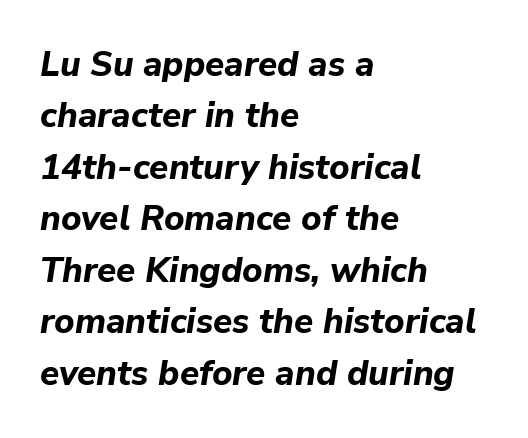
Words float on clear page, feet unadorned. Default kerning and tracking; the words read as compact shapes. Leading matches the norm, producing a regular column. You could not count columns in this text — the font is proportionally spaced. Short and long lines alike share a common starting point at left.
